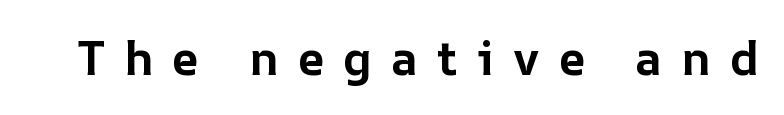
Q: Is the text bold? A: Yes.
Q: Is the text italic (slanted)? A: No, it is upright.
Q: Is the text underlined? A: No.
Q: Is the spacing between letters normal or unusually wide? A: Unusually wide.
Q: Width (condensed, normal, or wide)? A: Normal.
Q: Stroke contrast? A: Low.
Q: x-height? A: Medium.
Q: Monospaced? A: No.
